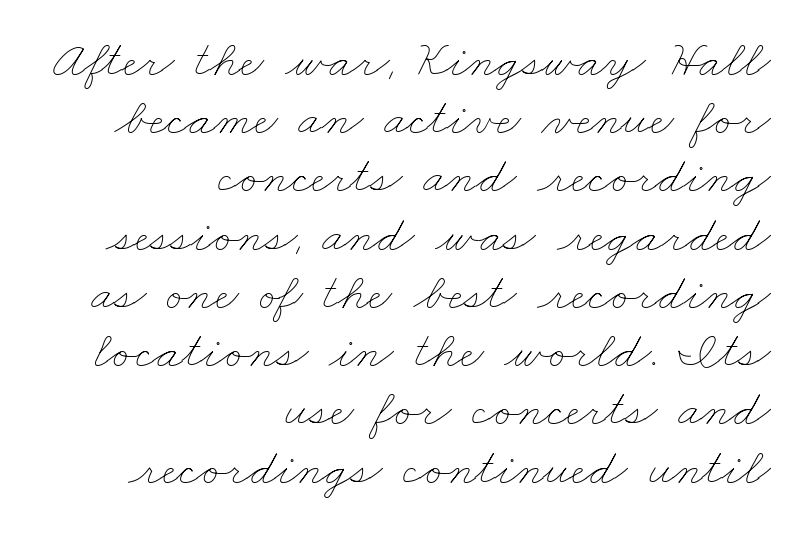
You could call the tracking neutral — neither tight nor loose. Is the type heavy? It reads as light-to-regular instead. The strip under each line holds only bare page. Compared with a flush-left layout, this one pins lines to the opposite, right side. Summary of vertical rhythm: compact, with narrow interline spacing.
